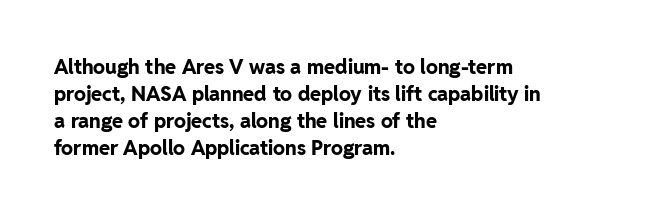
The image shows 20 px bold type, upright; set left-aligned, normal line spacing (1.35x), normal letter spacing, not underlined.
